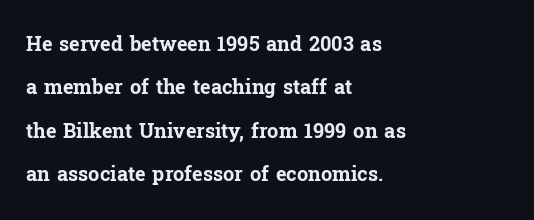
Q: Is the text bold? A: Yes.
Q: Is the text italic (slanted)? A: No, it is upright.
Q: Is the text underlined? A: No.
Q: How is the paragraph aligned? A: Left-aligned.
Q: Is the spacing between letters normal or unusually wide? A: Normal.
Q: Is the spacing between lines tight, normal or loose? A: Loose.
